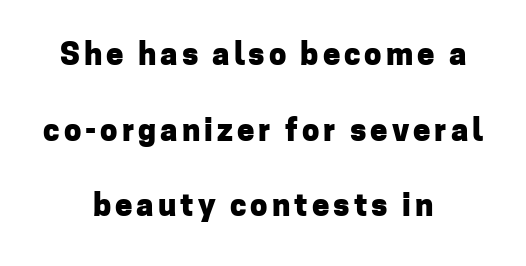
{"serif": "no", "italic": "no", "bold": "yes", "weight": "heavy", "width": "normal", "stroke_contrast": "low", "x_height": "medium", "monospaced": "no", "underline": "no", "align": "center", "line_spacing": "loose", "line_spacing_ratio": 2.44, "glyph_px": 31}
